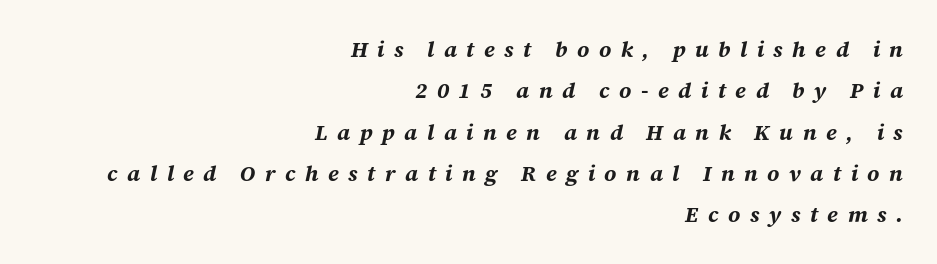
Q: Is the text bold? A: Yes.
Q: Is the text italic (slanted)? A: Yes, it leans right by about 12 degrees.
Q: Is the text underlined? A: No.
Q: How is the paragraph aligned? A: Right-aligned.
Q: Is the spacing between letters normal or unusually wide? A: Unusually wide.
